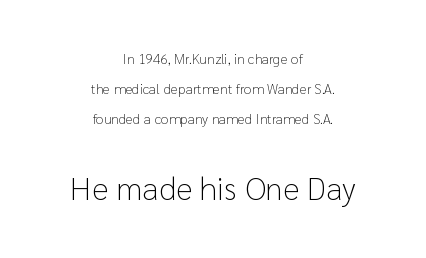
Q: Is the text bold? A: No.
Q: Is the text italic (slanted)? A: No, it is upright.
Q: Is the typeface a serif or a sans-serif typeface? A: Sans-serif.
Q: Is the text underlined? A: No.
Q: How is the paragraph aligned? A: Centered.
Q: Is the spacing between letters normal or unusually wide? A: Normal.
Q: Is the spacing between lines tight, normal or loose? A: Loose.
Q: Which block of text is set in a larger size, the first (top) or the second (bottom)? A: The second (bottom) one.
Q: Width (condensed, normal, or wide)? A: Normal.
Q: Stroke contrast? A: Low.
Q: x-height? A: Medium.
Q: Monospaced? A: No.
